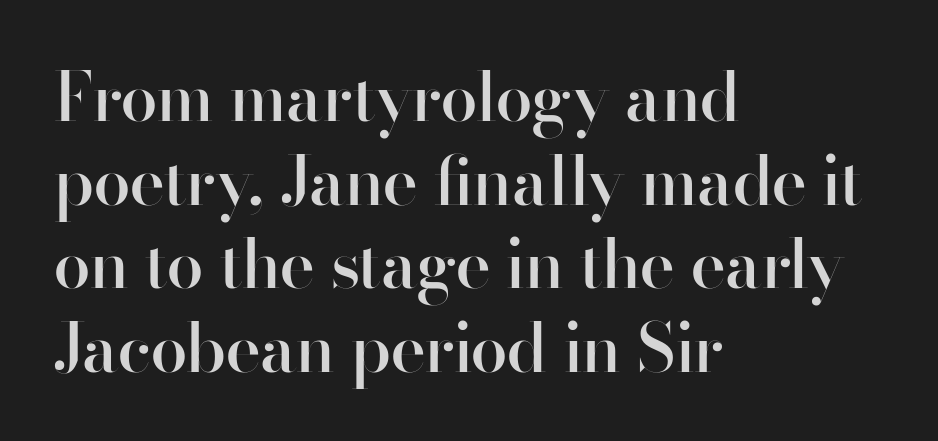
{"serif": "no", "italic": "no", "bold": "semi", "weight": "semibold", "width": "normal", "stroke_contrast": "high", "x_height": "small", "monospaced": "no", "underline": "no", "align": "left", "line_spacing": "normal", "line_spacing_ratio": 1.25, "letter_spacing": "normal", "letter_spacing_em": 0.0, "glyph_px": 67}
